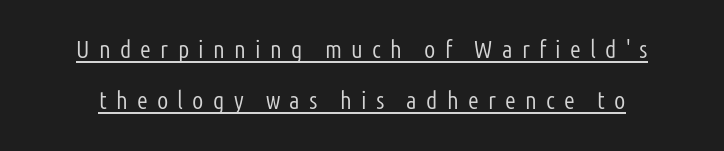
Each word looks stretched out because of the extra space between its letters. A typesetter would mark this as roman, not italic. Stroke mass is kept to a normal reading level or below. Horizontal bands of white between lines are thick stripes.
